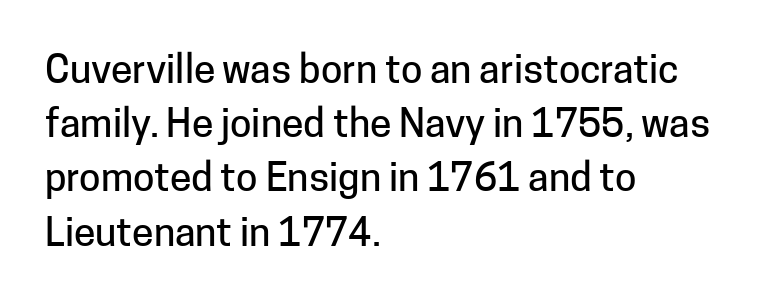
The area under the type is left untouched. A typesetter would call this proportional, since set widths differ per character. The leading is moderate, giving the passage an even texture. Notice how the stems are strictly vertical — no italics here.
